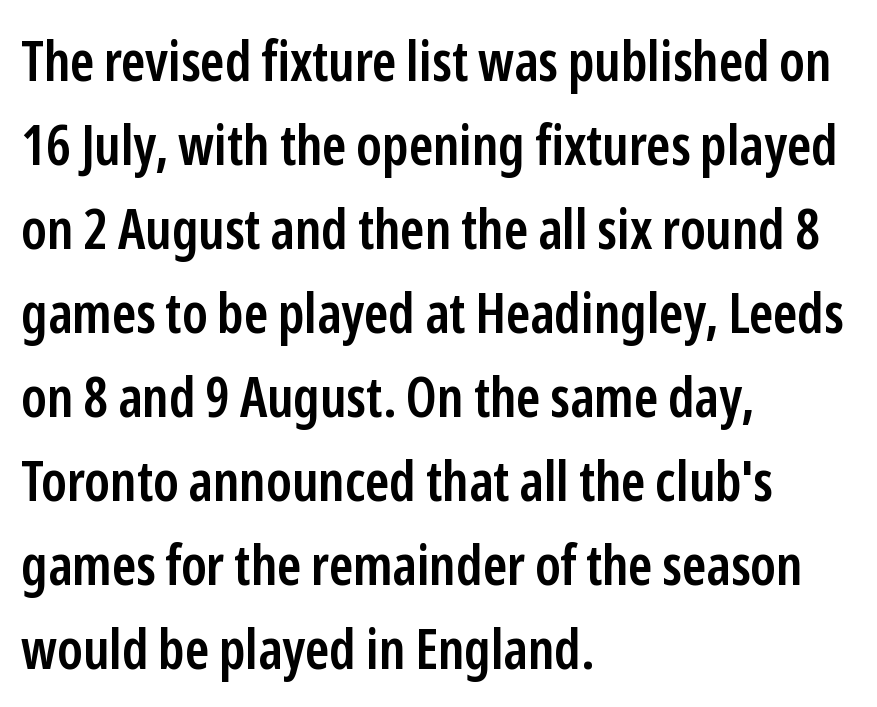
Q: Is the text bold? A: Semi-bold.
Q: Is the text italic (slanted)? A: No, it is upright.
Q: Is the typeface a serif or a sans-serif typeface? A: Sans-serif.
Q: Is the text underlined? A: No.
Q: How is the paragraph aligned? A: Left-aligned.
Q: Is the spacing between letters normal or unusually wide? A: Normal.
Q: Is the spacing between lines tight, normal or loose? A: Normal.
Q: Width (condensed, normal, or wide)? A: Condensed.
Q: Stroke contrast? A: Low.
Q: x-height? A: Medium.
Q: Monospaced? A: No.
